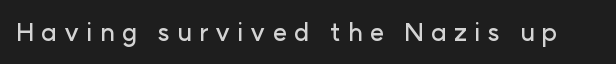
Compared with typical body copy, the letter spacing here is much looser. These lines were composed using upright roman letters. Letters rest on an invisible, unmarked baseline.
